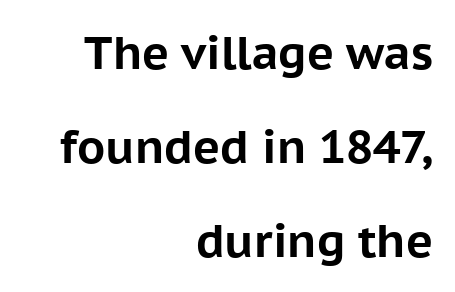
The image shows 46 px bold sans-serif type, upright; set right-aligned, loose line spacing (2.04x), normal letter spacing, not underlined; low stroke contrast and a medium x-height.
